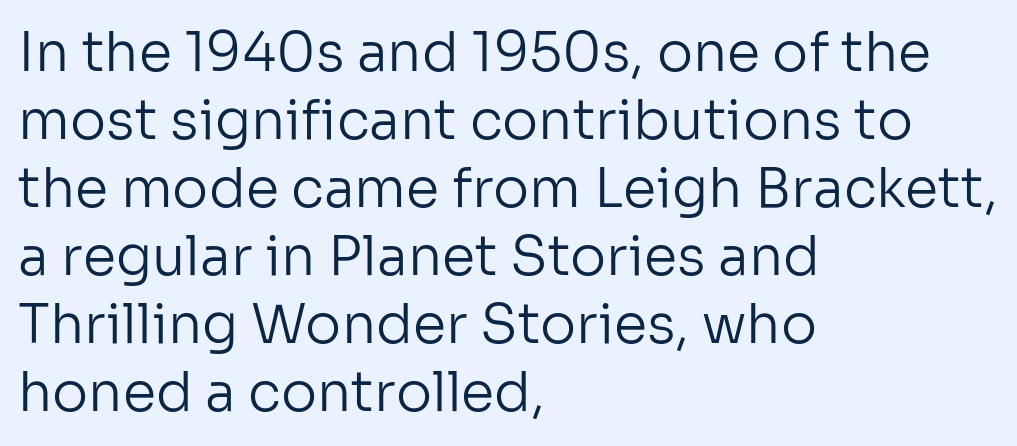
The image shows 54 px regular-weight sans-serif type, upright; set left-aligned, normal line spacing (1.26x), normal letter spacing, not underlined; low stroke contrast and a medium x-height.
